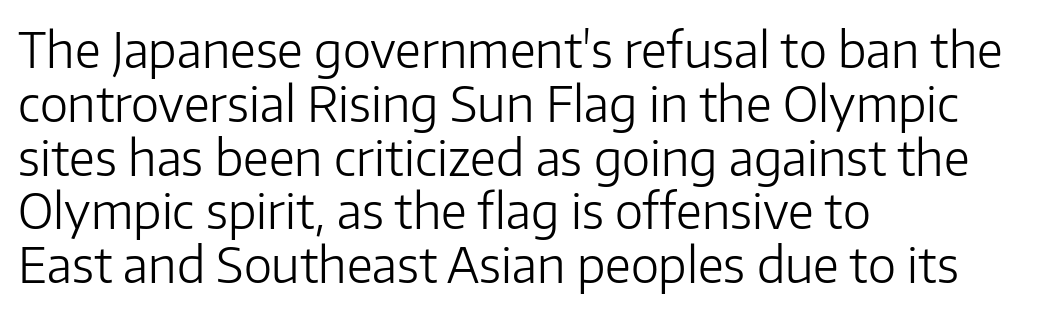
{"serif": "no", "italic": "no", "bold": "no", "weight": "light", "width": "normal", "stroke_contrast": "low", "x_height": "medium", "monospaced": "no", "underline": "no", "align": "left", "line_spacing": "tight", "line_spacing_ratio": 1.12, "letter_spacing": "normal", "letter_spacing_em": 0.0, "glyph_px": 48}
